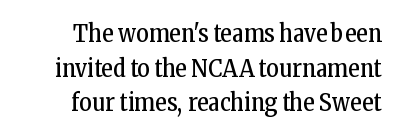
{"italic": "no", "bold": "no", "underline": "no", "line_spacing": "normal", "line_spacing_ratio": 1.44, "letter_spacing": "normal", "letter_spacing_em": 0.0, "glyph_px": 24}
